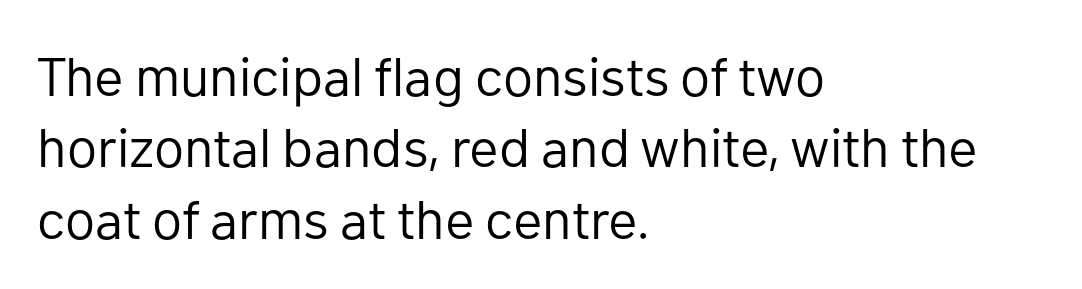
The image shows 55 px regular-weight sans-serif type, upright; set left-aligned, normal line spacing (1.3x), normal letter spacing, not underlined; low stroke contrast and a medium x-height.
